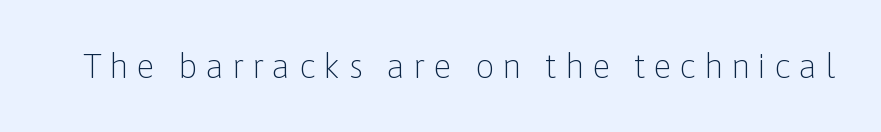
Varying glyph widths throughout — classic text-font behaviour. The lettering stays uniformly vertical, giving the passage a roman look. In terms of letterspacing, this is a distinctly airy, spread setting. The weight would be labelled regular, book, light, or lighter still. Descender tails drop into unmarked territory.
